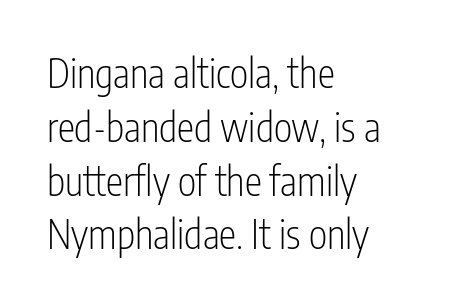
{"serif": "no", "italic": "no", "bold": "no", "weight": "light", "width": "condensed", "stroke_contrast": "low", "x_height": "medium", "monospaced": "no", "underline": "no", "align": "left", "line_spacing": "normal", "line_spacing_ratio": 1.38, "letter_spacing": "normal", "letter_spacing_em": 0.0, "glyph_px": 39}
